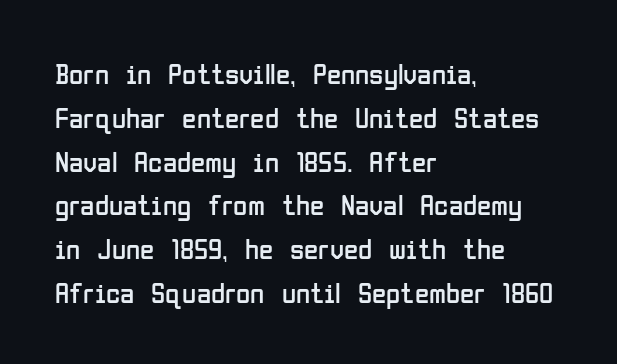
Proportional: the letters do not fall into vertical columns. Posture: upright roman. If you drew a ruler down the left edge, every line would touch it. The passage shown is not bold in any degree.
